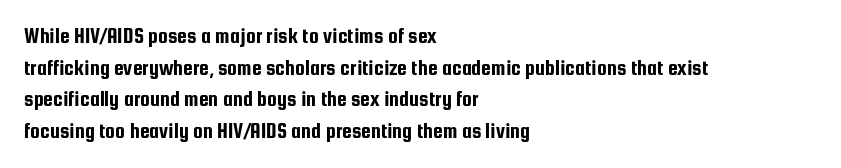
Q: Is the text italic (slanted)? A: No, it is upright.
Q: Is the text underlined? A: No.
Q: How is the paragraph aligned? A: Left-aligned.
Q: Is the spacing between letters normal or unusually wide? A: Normal.
Q: Is the spacing between lines tight, normal or loose? A: Normal.
